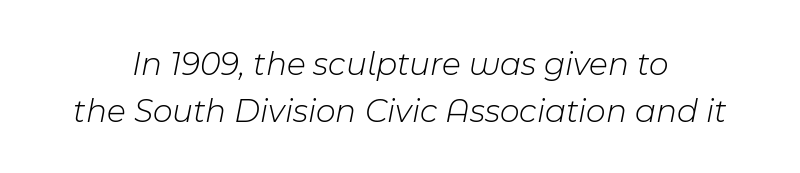
Think of a printed novel: that variable character pitch is what you see here. A normal amount of white space separates one row of letters from the next. The font is comparable to plain body text, perhaps lighter. The lettering tilts uniformly, giving the passage an italic look. Descenders hang freely into open space. Reading down the block, each line starts at a different indent, mirrored at its end.
